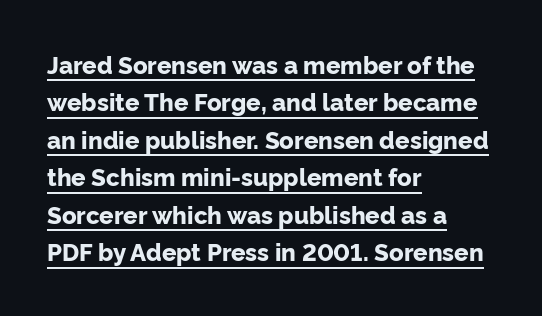
Look at the tracking — it's just the regular setting, nothing added. Every row of glyphs begins at an identical x-position on the left. Plenty of ink on the page — the face is bold. Summary of vertical rhythm: regular, with standard interline spacing.
